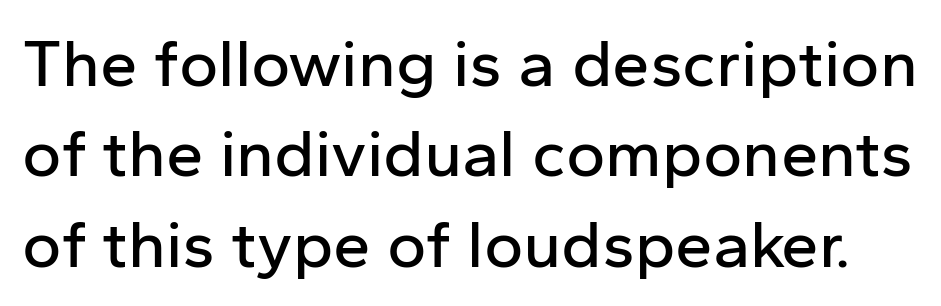
The image shows 67 px sans-serif type, upright; set normal line spacing (1.35x), normal letter spacing, not underlined; low stroke contrast and a medium x-height.
